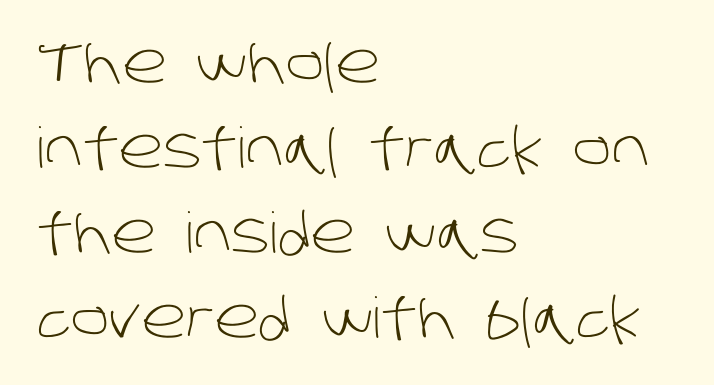
The lines sit at an ordinary, default distance from one another. Students, note that the glyphs here touch the page at normal intervals. Lines of text with bare space underneath. Is this a fixed-width face? No — the glyphs have proportional, varying widths. To sum up the face: it is a sans, with no serifs. Every row of glyphs begins at an identical x-position on the left.
